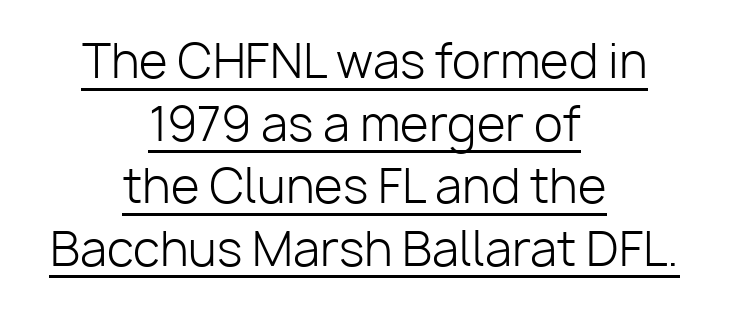
Q: Is the text bold? A: No.
Q: Is the text italic (slanted)? A: No, it is upright.
Q: Is the typeface a serif or a sans-serif typeface? A: Sans-serif.
Q: Is the text underlined? A: Yes.
Q: How is the paragraph aligned? A: Centered.
Q: Is the spacing between letters normal or unusually wide? A: Normal.
Q: Is the spacing between lines tight, normal or loose? A: Normal.
Q: Width (condensed, normal, or wide)? A: Normal.
Q: Stroke contrast? A: Low.
Q: x-height? A: Medium.
Q: Monospaced? A: No.
